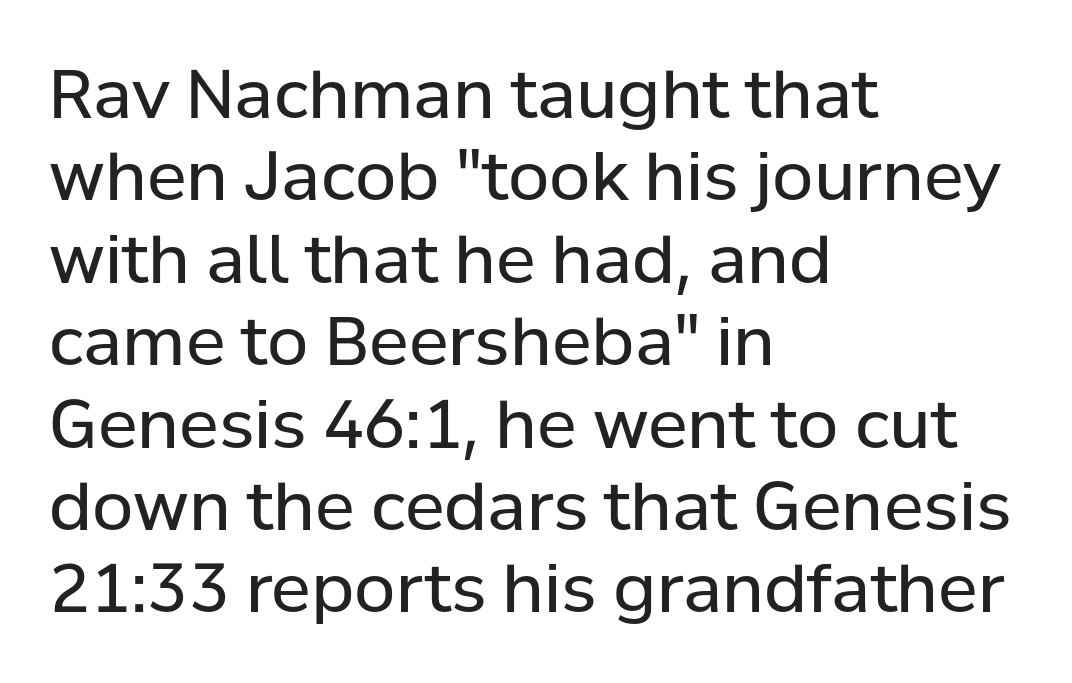
{"serif": "no", "italic": "no", "bold": "no", "weight": "regular", "width": "normal", "stroke_contrast": "low", "x_height": "medium", "monospaced": "no", "underline": "no", "align": "left", "line_spacing_ratio": 1.23, "letter_spacing": "normal", "letter_spacing_em": 0.0, "glyph_px": 67}
